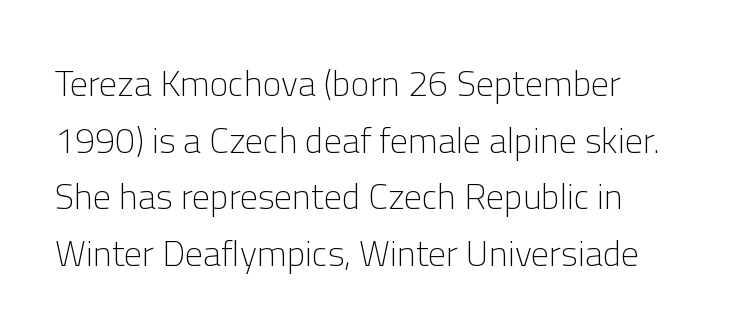
Type without underlining. Is there any slant? The stems are plumb. The lines sit at an ordinary, default distance from one another. In terms of letterspacing, this is plain default setting.
